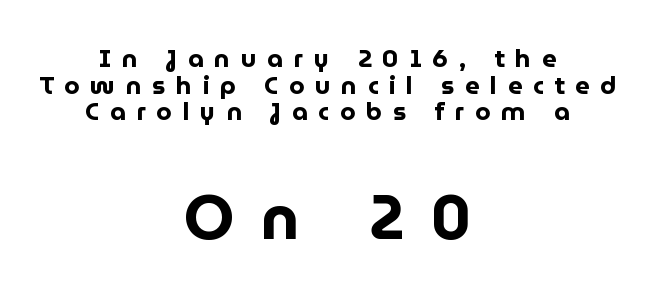
Q: Is the text bold? A: Yes.
Q: Is the text italic (slanted)? A: No, it is upright.
Q: Is the typeface a serif or a sans-serif typeface? A: Sans-serif.
Q: Is the text underlined? A: No.
Q: How is the paragraph aligned? A: Centered.
Q: Is the spacing between letters normal or unusually wide? A: Unusually wide.
Q: Is the spacing between lines tight, normal or loose? A: Tight.
Q: Which block of text is set in a larger size, the first (top) or the second (bottom)? A: The second (bottom) one.
Q: Width (condensed, normal, or wide)? A: Normal.
Q: Stroke contrast? A: Low.
Q: x-height? A: Medium.
Q: Monospaced? A: No.
